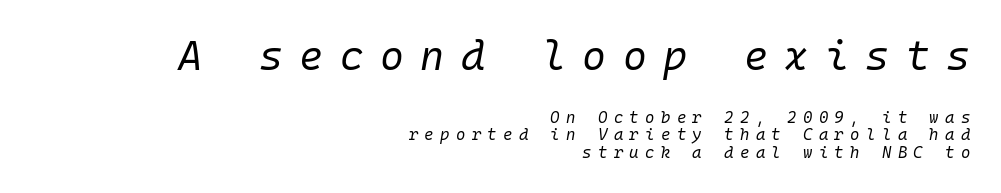
Italic? Definitely — the glyphs are oblique. The weight tops out at a normal text grade. The letters march in equal steps, a hallmark of fixed-pitch type. Words appear elongated and porous because spacing is wide.
